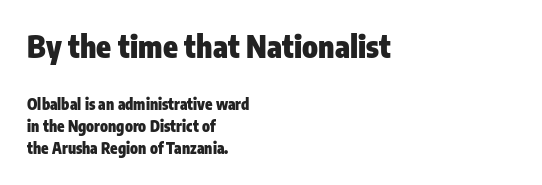
{"serif": "no", "italic": "no", "bold": "yes", "weight": "heavy", "width": "condensed", "stroke_contrast": "low", "x_height": "medium", "monospaced": "no", "underline": "no", "align": "left", "line_spacing": "normal", "line_spacing_ratio": 1.45, "letter_spacing": "normal", "letter_spacing_em": 0.0, "larger_block": "first", "size_ratio": 2.0, "glyph_px": 30}
